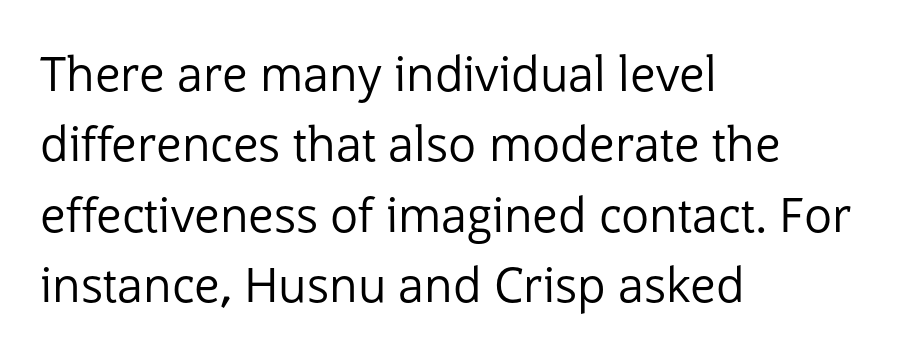
{"serif": "no", "italic": "no", "bold": "no", "weight": "regular", "width": "normal", "stroke_contrast": "low", "x_height": "medium", "monospaced": "no", "underline": "no", "align": "left", "line_spacing": "normal", "line_spacing_ratio": 1.5, "letter_spacing": "normal", "letter_spacing_em": 0.0, "glyph_px": 47}
